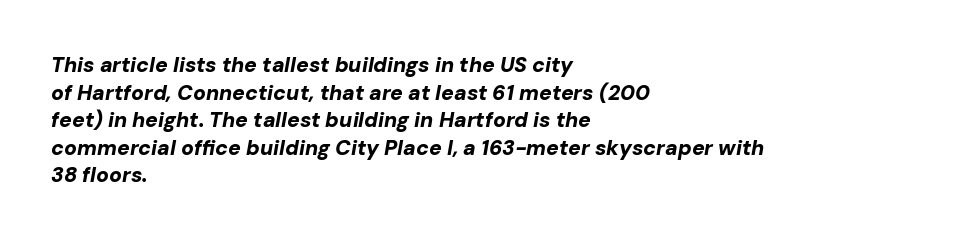
Q: Is the text bold? A: Yes.
Q: Is the text italic (slanted)? A: Yes, it leans right by about 10 degrees.
Q: Is the text underlined? A: No.
Q: How is the paragraph aligned? A: Left-aligned.
Q: Is the spacing between letters normal or unusually wide? A: Normal.
Q: Is the spacing between lines tight, normal or loose? A: Normal.
